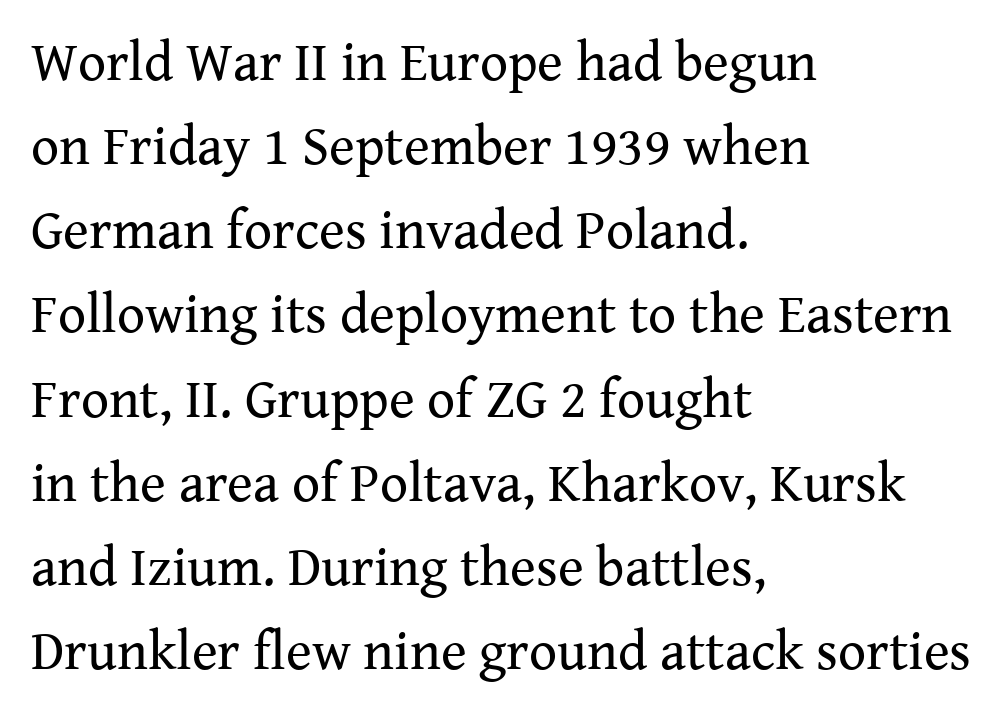
{"serif": "yes", "italic": "no", "bold": "no", "weight": "regular", "width": "normal", "stroke_contrast": "medium", "x_height": "medium", "monospaced": "no", "underline": "no", "align": "left", "line_spacing": "normal", "line_spacing_ratio": 1.53, "letter_spacing": "normal", "letter_spacing_em": 0.0, "glyph_px": 55}
